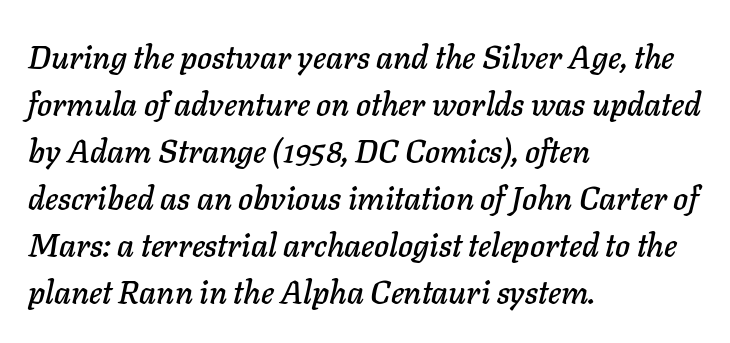
{"italic": "yes", "lean": "right", "slant_degrees": 11, "width": "normal", "stroke_contrast": "low", "x_height": "medium", "monospaced": "no", "underline": "no", "align": "left", "line_spacing": "normal", "line_spacing_ratio": 1.47, "letter_spacing": "normal", "letter_spacing_em": 0.0, "glyph_px": 32}
